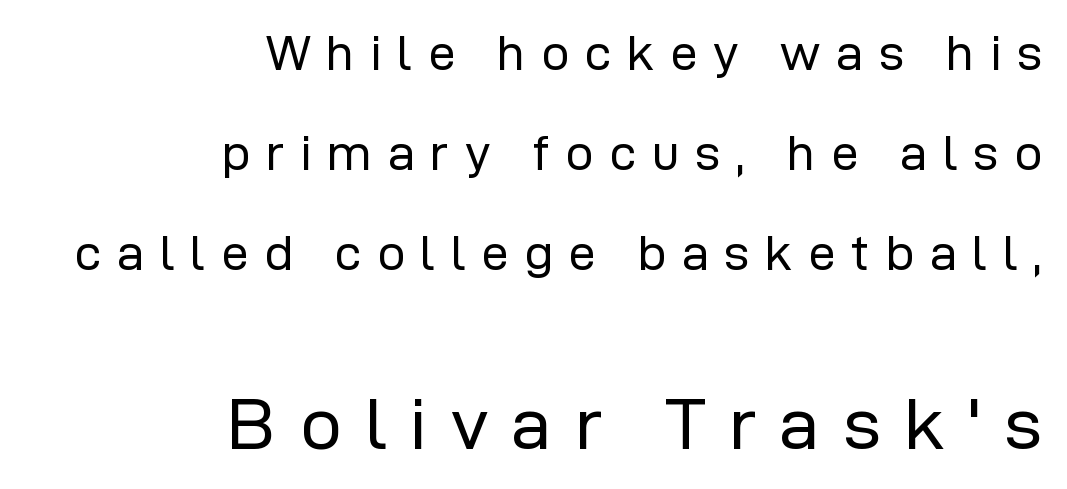
Here the glyphs are tracked loosely, breaking word shapes into spaced letters. Quick note: underline off. The letters advance in unequal steps, a hallmark of proportional type. Vertical strokes here are truly vertical. A light-to-regular cut is what we see here. Whoever set this chose breathing room over compactness in the vertical rhythm.
